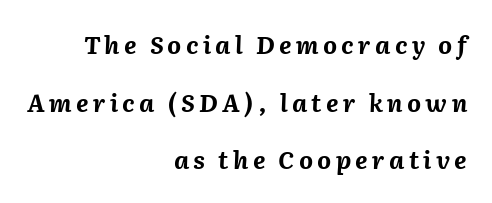
{"italic": "yes", "lean": "right", "slant_degrees": 2, "bold": "yes", "underline": "no", "align": "right", "line_spacing": "loose", "line_spacing_ratio": 2.4, "glyph_px": 24}
